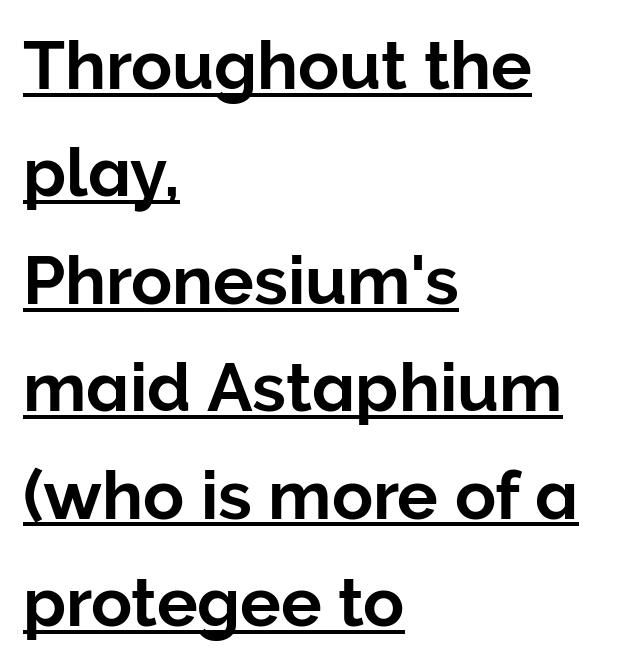
{"serif": "no", "italic": "no", "width": "normal", "stroke_contrast": "low", "x_height": "medium", "monospaced": "no", "underline": "yes", "align": "left", "line_spacing": "normal", "line_spacing_ratio": 1.58, "letter_spacing": "normal", "letter_spacing_em": 0.0, "glyph_px": 68}
